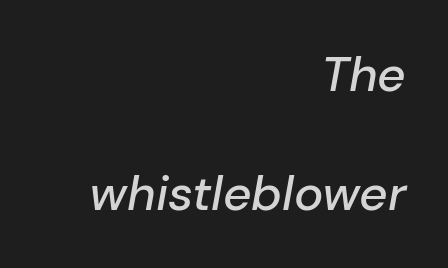
You could fit nearly another row in the gap between these rows. Note the varied advance widths — an 'i' is clearly narrower than an 'm'. Has an underline been added? It has not. Rendered with sloped, italic letterforms.
